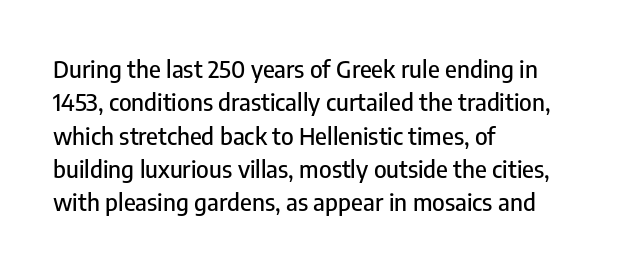
Style check: upright. Bare-footed words on every line. The passage shown has conventional tracking throughout. If you measured baseline to baseline, you'd find a middling distance. A student would call this left alignment; a typographer would say flush left, rag right.
